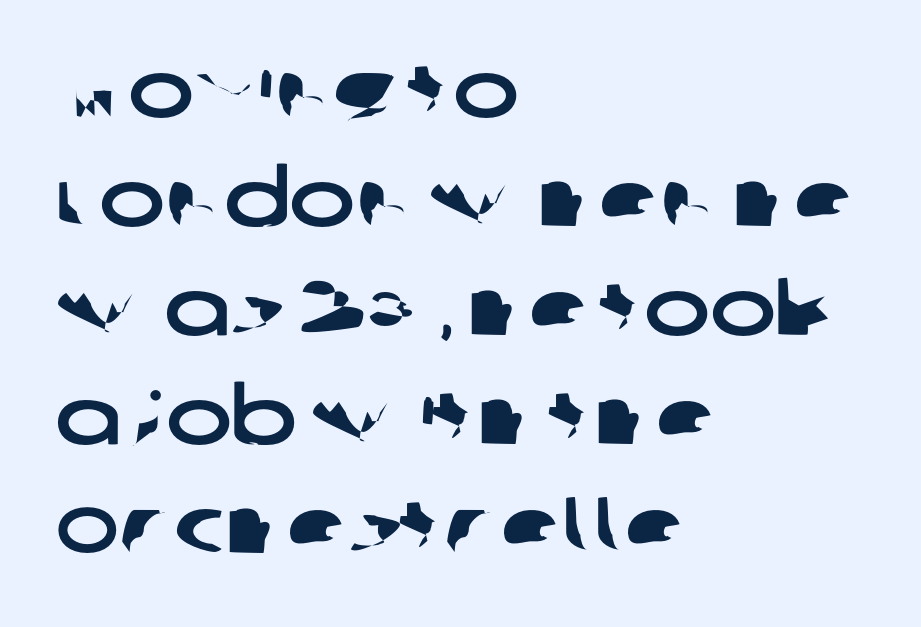
{"serif": "no", "width": "wide", "stroke_contrast": "low", "x_height": "large", "monospaced": "no", "underline": "no", "align": "left", "line_spacing": "normal", "line_spacing_ratio": 1.38, "letter_spacing": "normal", "letter_spacing_em": 0.0, "glyph_px": 79}
